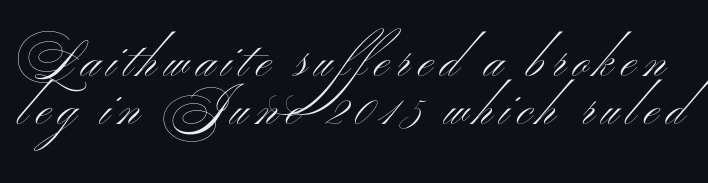
This sample has the flowing, uneven cadence of proportional lettering. Check the space under the baseline: it is left empty. The font family rendered here belongs to the sans-serif group. Does the leading feel generous? Not at all — it's pinched.
